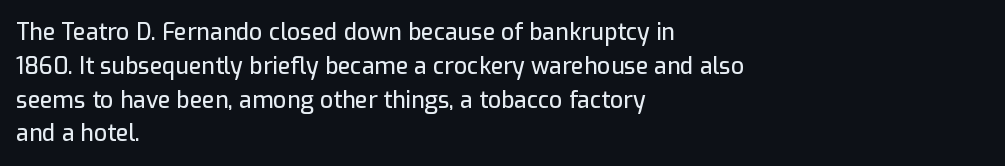
The image shows 23 px text type, upright; set left-aligned, normal line spacing (1.47x), normal letter spacing, not underlined.
